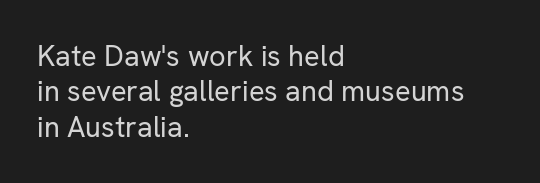
The image shows 29 px regular-weight sans-serif type, upright; set left-aligned, line spacing 1.22x, normal letter spacing, not underlined; low stroke contrast and a medium x-height.
